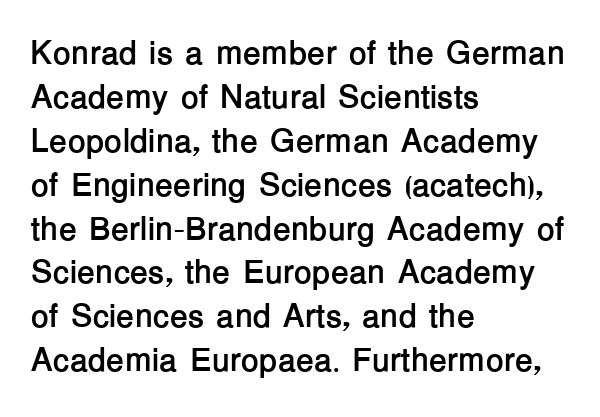
{"serif": "no", "italic": "no", "bold": "yes", "weight": "semibold", "width": "normal", "stroke_contrast": "low", "x_height": "medium", "monospaced": "no", "underline": "no", "align": "left", "line_spacing": "normal", "line_spacing_ratio": 1.33, "letter_spacing": "normal", "letter_spacing_em": 0.0, "glyph_px": 33}
